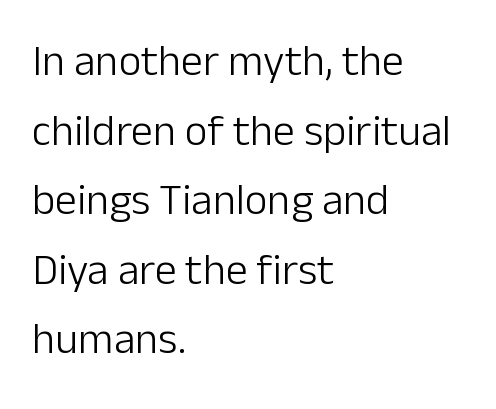
Q: Is the text bold? A: No.
Q: Is the text italic (slanted)? A: No, it is upright.
Q: Is the typeface a serif or a sans-serif typeface? A: Sans-serif.
Q: Is the text underlined? A: No.
Q: How is the paragraph aligned? A: Left-aligned.
Q: Is the spacing between letters normal or unusually wide? A: Normal.
Q: Is the spacing between lines tight, normal or loose? A: Normal.
Q: Width (condensed, normal, or wide)? A: Normal.
Q: Stroke contrast? A: Low.
Q: x-height? A: Medium.
Q: Monospaced? A: No.
